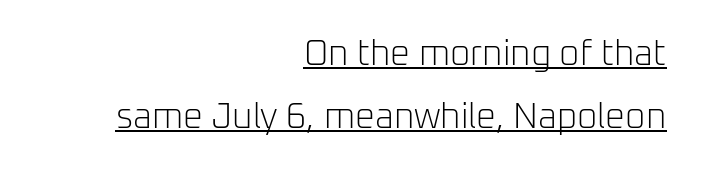
Q: Is the text bold? A: No.
Q: Is the text italic (slanted)? A: No, it is upright.
Q: Is the typeface a serif or a sans-serif typeface? A: Sans-serif.
Q: Is the text underlined? A: Yes.
Q: How is the paragraph aligned? A: Right-aligned.
Q: Is the spacing between letters normal or unusually wide? A: Normal.
Q: Width (condensed, normal, or wide)? A: Normal.
Q: Stroke contrast? A: Low.
Q: x-height? A: Medium.
Q: Monospaced? A: No.
